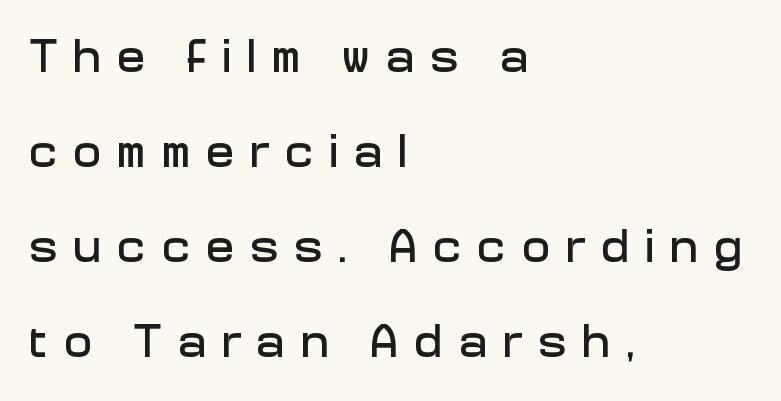
The image shows 47 px sans-serif type, upright; set left-aligned, loose line spacing (2.02x), unusually wide letter spacing (+0.34 em), not underlined; low stroke contrast and a medium x-height.
